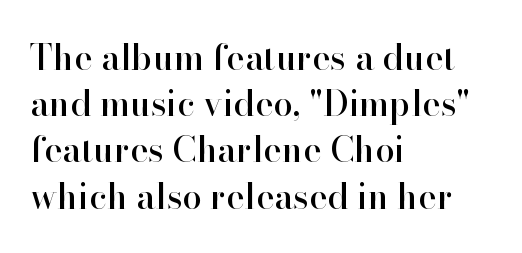
Q: Is the text italic (slanted)? A: No, it is upright.
Q: Is the typeface a serif or a sans-serif typeface? A: Serif.
Q: Is the text underlined? A: No.
Q: How is the paragraph aligned? A: Left-aligned.
Q: Is the spacing between letters normal or unusually wide? A: Normal.
Q: Is the spacing between lines tight, normal or loose? A: Normal.
Q: Width (condensed, normal, or wide)? A: Normal.
Q: Stroke contrast? A: High.
Q: x-height? A: Small.
Q: Monospaced? A: No.
